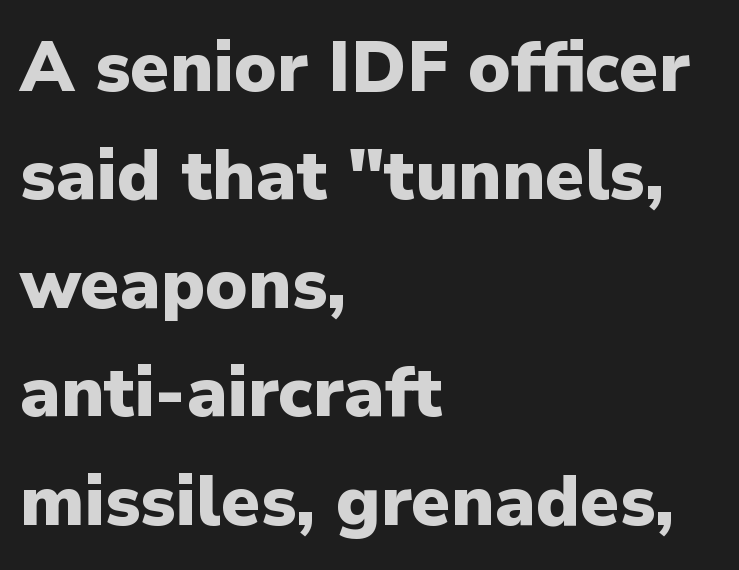
If you drew a line through each stem, it would be perfectly vertical. Leading: standard. The rendering anchors every line to the left-hand side. The strokes are fattened all the way to bold. The foot of each line stays bare and open.
